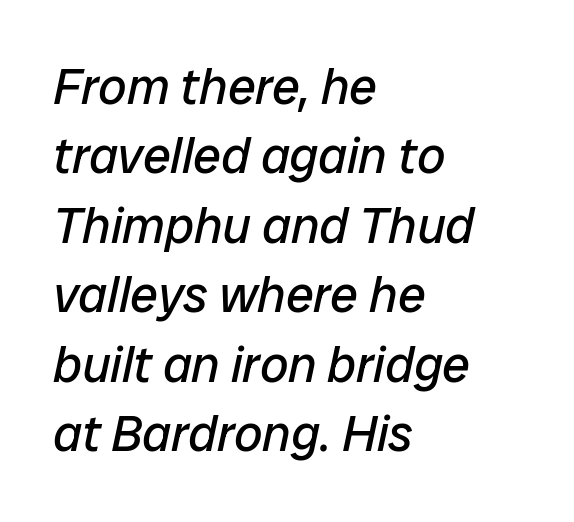
{"italic": "yes", "lean": "right", "slant_degrees": 12, "bold": "no", "weight": "regular", "width": "normal", "stroke_contrast": "low", "x_height": "medium", "monospaced": "no", "underline": "no", "align": "left", "line_spacing": "normal", "line_spacing_ratio": 1.39, "letter_spacing": "normal", "letter_spacing_em": 0.0, "glyph_px": 50}
